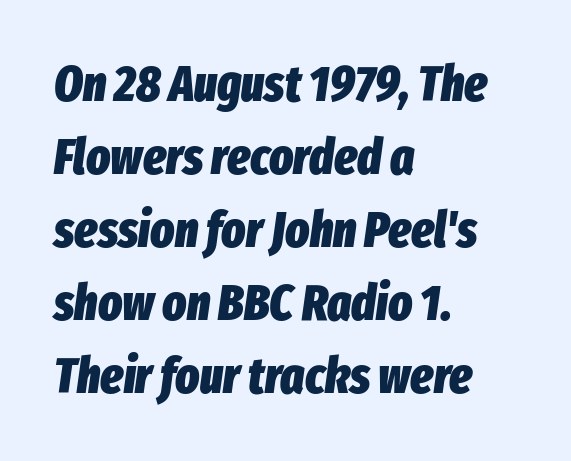
Q: Is the text bold? A: Yes.
Q: Is the text italic (slanted)? A: Yes, it leans right by about 8 degrees.
Q: Is the text underlined? A: No.
Q: How is the paragraph aligned? A: Left-aligned.
Q: Is the spacing between letters normal or unusually wide? A: Normal.
Q: Is the spacing between lines tight, normal or loose? A: Normal.
Q: Width (condensed, normal, or wide)? A: Condensed.
Q: Stroke contrast? A: Low.
Q: x-height? A: Medium.
Q: Monospaced? A: No.
